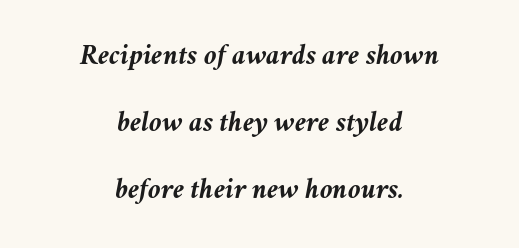
The image shows 29 px semibold type, italic (leaning right); set centered, loose line spacing (2.31x), normal letter spacing, not underlined; medium stroke contrast and a medium x-height.
